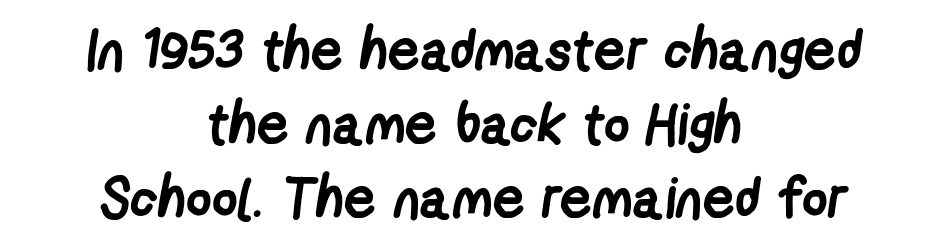
The image shows 56 px semibold, condensed sans-serif type; set centered, normal line spacing (1.32x), normal letter spacing, not underlined; low stroke contrast and a medium x-height.
